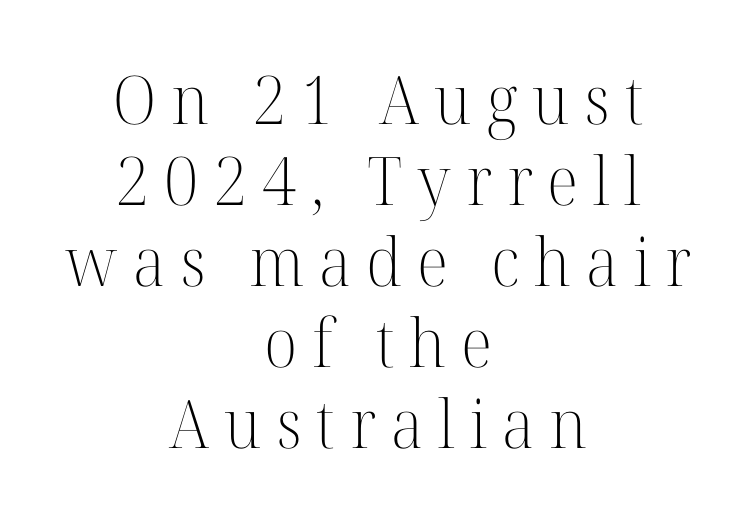
Q: Is the text bold? A: No.
Q: Is the text italic (slanted)? A: No, it is upright.
Q: Is the typeface a serif or a sans-serif typeface? A: Serif.
Q: Is the text underlined? A: No.
Q: How is the paragraph aligned? A: Centered.
Q: Is the spacing between letters normal or unusually wide? A: Unusually wide.
Q: Width (condensed, normal, or wide)? A: Normal.
Q: Stroke contrast? A: High.
Q: x-height? A: Medium.
Q: Monospaced? A: No.
